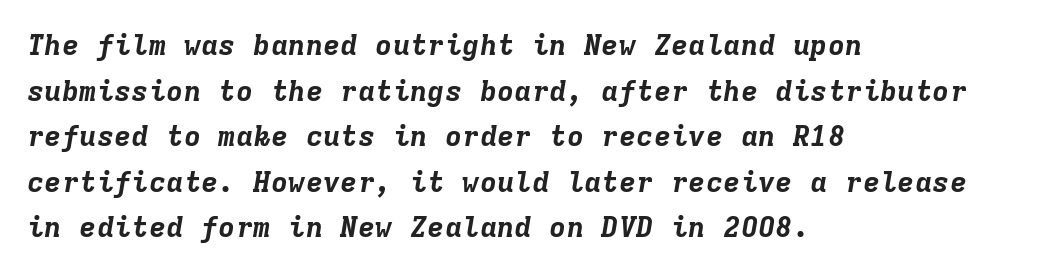
The face used here is monospaced, like something from a code editor. The lines in this sample share a left origin and differ only in where they stop. Would a proofreader flag this as italicized? Yes. Between one letter and the next there's only the usual sliver of space.
